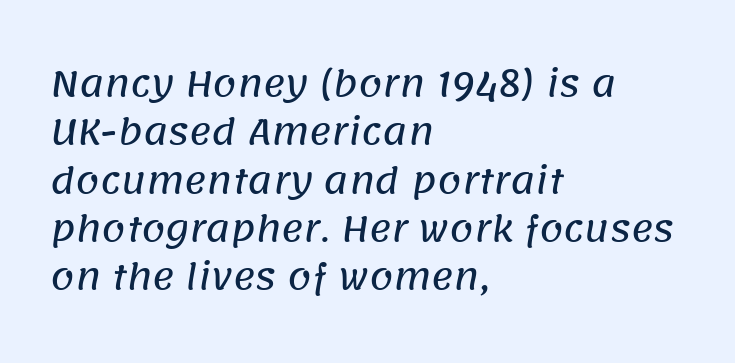
{"serif": "no", "width": "normal", "stroke_contrast": "low", "x_height": "large", "monospaced": "no", "underline": "no", "align": "left", "line_spacing": "normal", "line_spacing_ratio": 1.42, "letter_spacing": "normal", "letter_spacing_em": 0.0, "glyph_px": 34}
